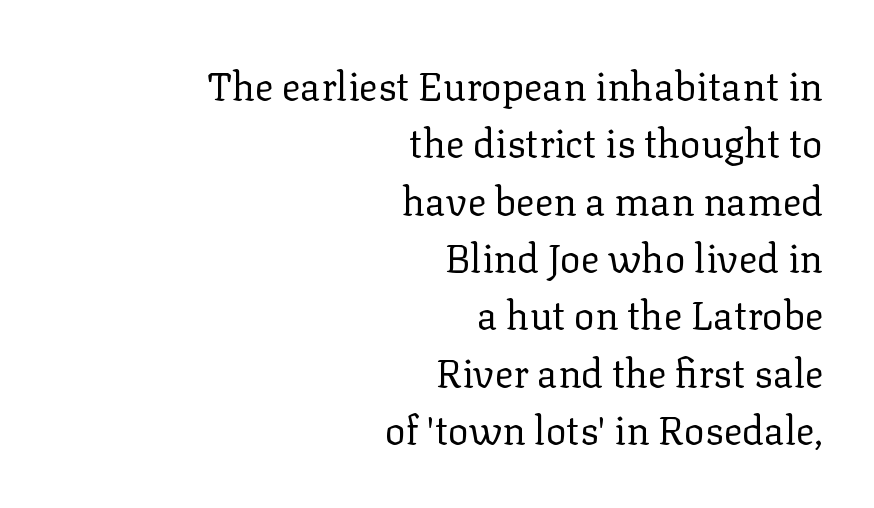
Q: Is the text bold? A: No.
Q: Is the text italic (slanted)? A: No, it is upright.
Q: Is the typeface a serif or a sans-serif typeface? A: Serif.
Q: Is the text underlined? A: No.
Q: How is the paragraph aligned? A: Right-aligned.
Q: Is the spacing between letters normal or unusually wide? A: Normal.
Q: Is the spacing between lines tight, normal or loose? A: Normal.
Q: Width (condensed, normal, or wide)? A: Normal.
Q: Stroke contrast? A: Low.
Q: x-height? A: Medium.
Q: Monospaced? A: No.
